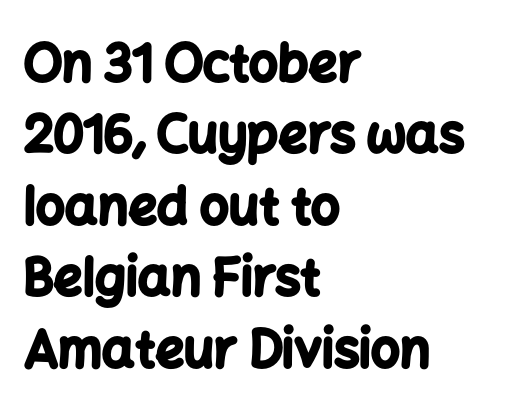
{"serif": "no", "italic": "no", "bold": "yes", "weight": "bold", "width": "normal", "stroke_contrast": "low", "x_height": "medium", "monospaced": "no", "underline": "no", "align": "left", "line_spacing": "normal", "line_spacing_ratio": 1.4, "letter_spacing": "normal", "letter_spacing_em": 0.0, "glyph_px": 51}
